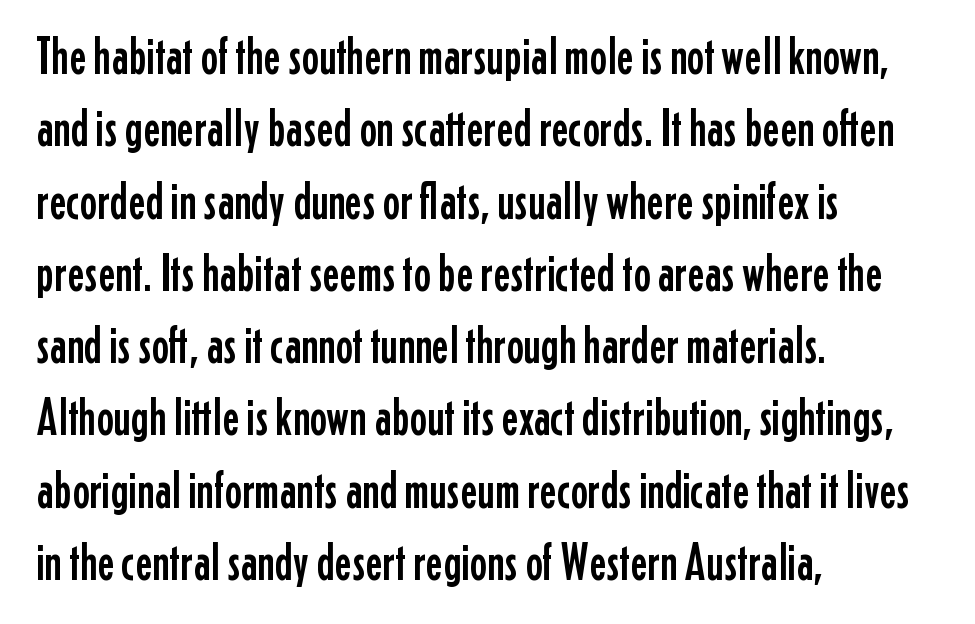
The image shows 52 px condensed sans-serif type, upright; set left-aligned, normal line spacing (1.39x), normal letter spacing, not underlined; low stroke contrast and a medium x-height.
